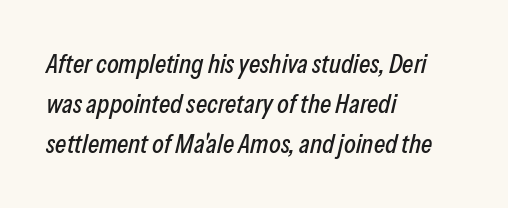
Evenly set lines give the paragraph a standard silhouette. Honestly, the letter spacing is just normal — you wouldn't notice it. Yep, that's italic — everything's leaning. The string is rendered with underlining switched off. Short and long lines alike share a common starting point at left.
